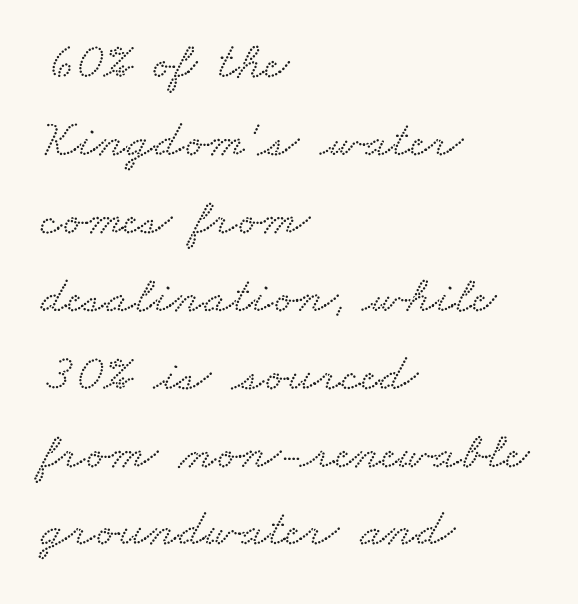
Character widths vary here, with narrow letters taking less room than wide ones. The glyphs are unaccompanied by any horizontal stroke below them. The horizontal fit of the characters is conventional and even. This rendering uses left alignment, leaving the right contour irregular. In terms of leading, this rendering sits right in the middle.
